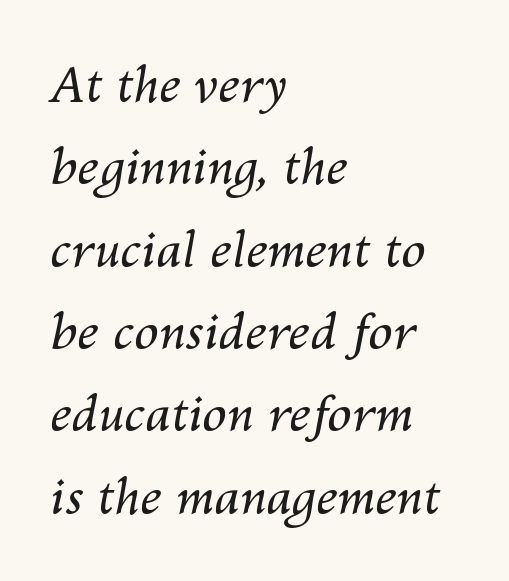
Q: Is the text bold? A: No.
Q: Is the text italic (slanted)? A: Yes, it leans right by about 10 degrees.
Q: Is the text underlined? A: No.
Q: How is the paragraph aligned? A: Left-aligned.
Q: Is the spacing between letters normal or unusually wide? A: Normal.
Q: Is the spacing between lines tight, normal or loose? A: Normal.
Q: Width (condensed, normal, or wide)? A: Normal.
Q: Stroke contrast? A: Medium.
Q: x-height? A: Medium.
Q: Monospaced? A: No.
